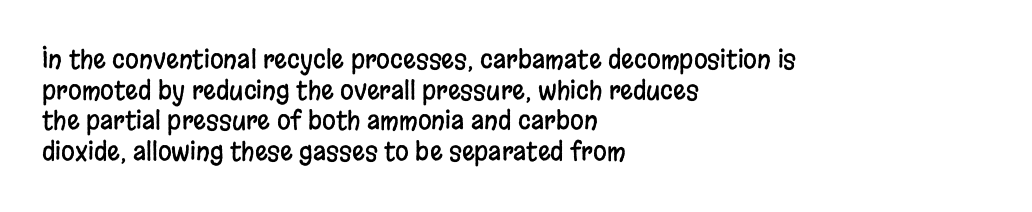
Which margin do the lines hug? The left one — the right edge is uneven. Bare-footed words on every line. Here the glyphs are tracked normally, forming tight word shapes. Does the lettering tilt? It doesn't — this is upright.
